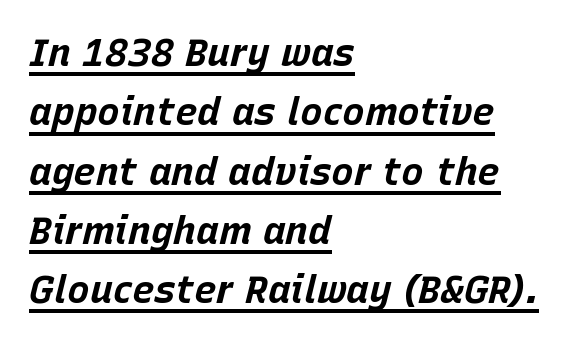
The image shows 38 px bold type, italic (leaning right); set left-aligned, normal line spacing (1.56x), normal letter spacing, underlined; low stroke contrast and a large x-height.
